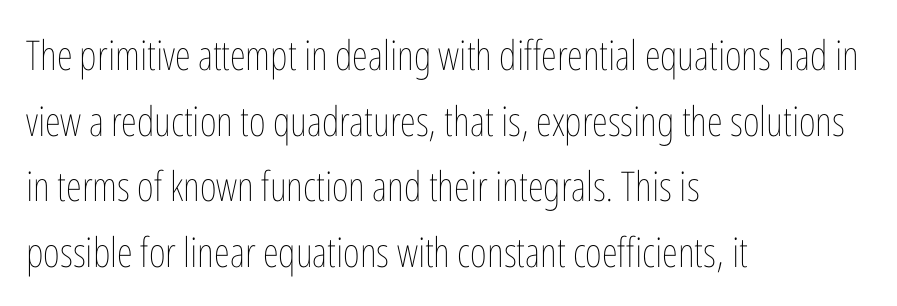
The image shows 41 px thin, condensed type, upright; set left-aligned, normal line spacing (1.6x), normal letter spacing, not underlined; low stroke contrast and a medium x-height.
